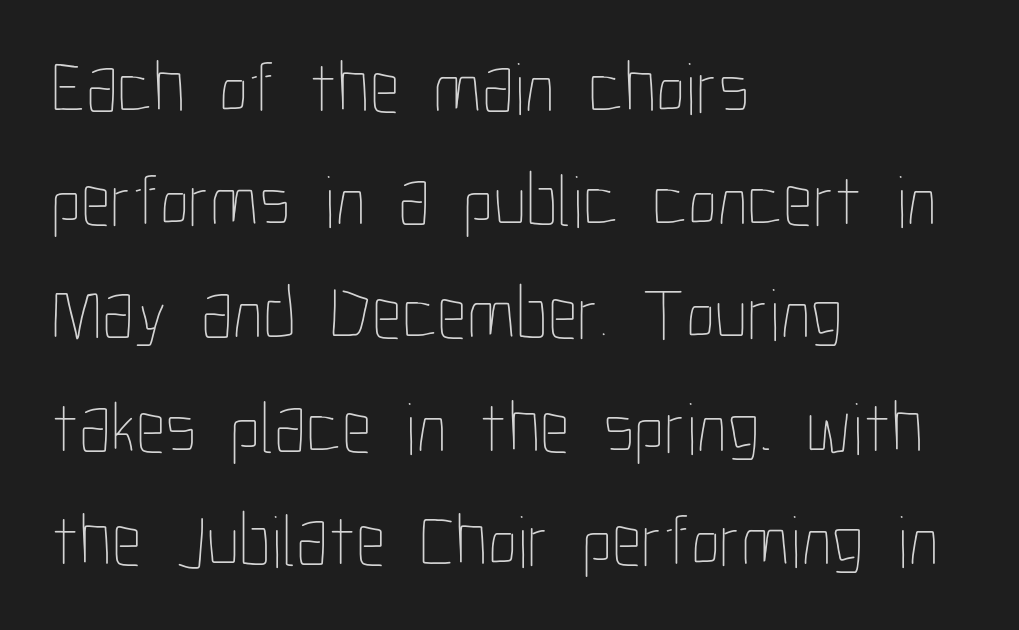
The image shows 74 px thin, condensed type, upright; set left-aligned, normal line spacing (1.53x), normal letter spacing, not underlined; low stroke contrast and a medium x-height.
